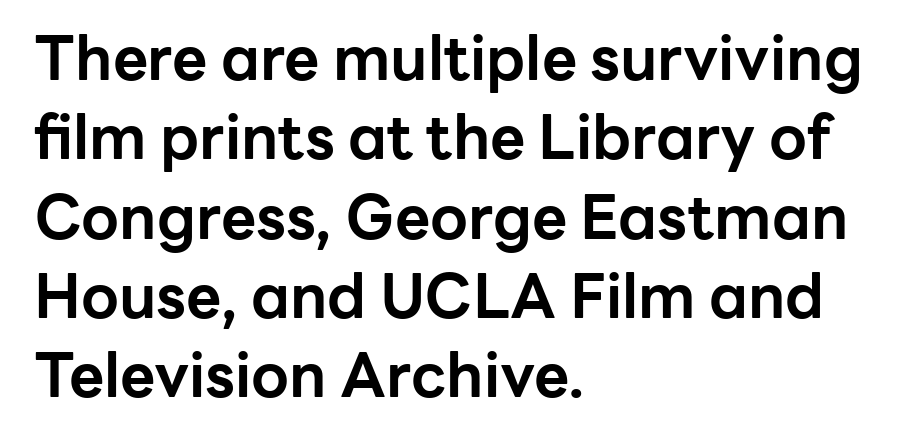
Short note: letters normally spaced. Leftover space on each line is placed entirely after the last word. The letters advance in unequal steps, a hallmark of proportional type. Posture: upright roman.
